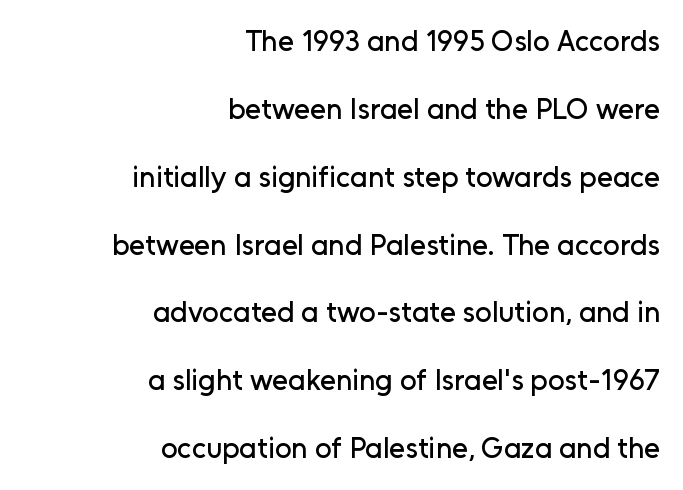
The image shows 29 px sans-serif type, upright; set right-aligned, loose line spacing (2.34x), normal letter spacing, not underlined; low stroke contrast and a medium x-height.
